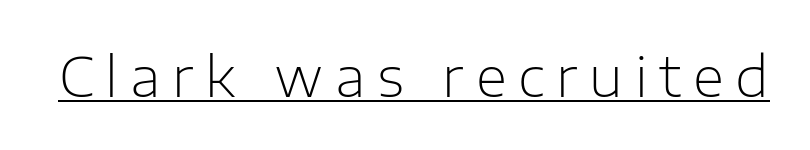
{"serif": "no", "italic": "no", "bold": "no", "weight": "light", "width": "normal", "stroke_contrast": "low", "x_height": "medium", "monospaced": "no", "underline": "yes", "letter_spacing": "wide", "letter_spacing_em": 0.22, "glyph_px": 54}
